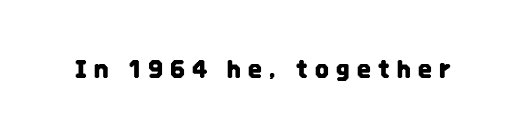
Q: Is the text italic (slanted)? A: No, it is upright.
Q: Is the text underlined? A: No.
Q: Is the spacing between letters normal or unusually wide? A: Unusually wide.
